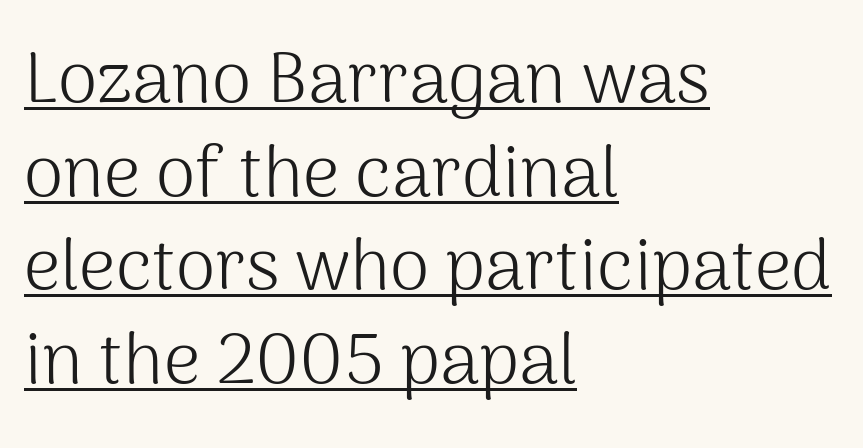
Q: Is the text bold? A: No.
Q: Is the text italic (slanted)? A: No, it is upright.
Q: Is the typeface a serif or a sans-serif typeface? A: Sans-serif.
Q: Is the text underlined? A: Yes.
Q: How is the paragraph aligned? A: Left-aligned.
Q: Is the spacing between letters normal or unusually wide? A: Normal.
Q: Is the spacing between lines tight, normal or loose? A: Normal.
Q: Width (condensed, normal, or wide)? A: Normal.
Q: Stroke contrast? A: Medium.
Q: x-height? A: Medium.
Q: Monospaced? A: No.
